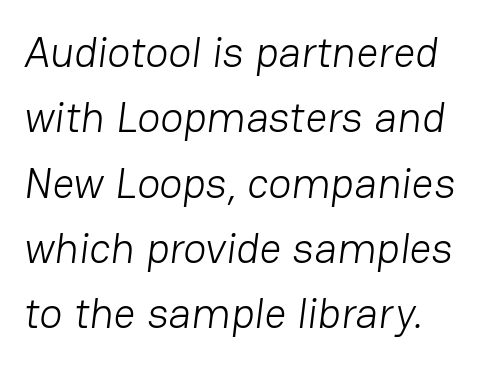
Q: Is the text bold? A: No.
Q: Is the typeface a serif or a sans-serif typeface? A: Sans-serif.
Q: Is the text underlined? A: No.
Q: Is the spacing between letters normal or unusually wide? A: Normal.
Q: Is the spacing between lines tight, normal or loose? A: Normal.
Q: Width (condensed, normal, or wide)? A: Normal.
Q: Stroke contrast? A: Low.
Q: x-height? A: Medium.
Q: Monospaced? A: No.
